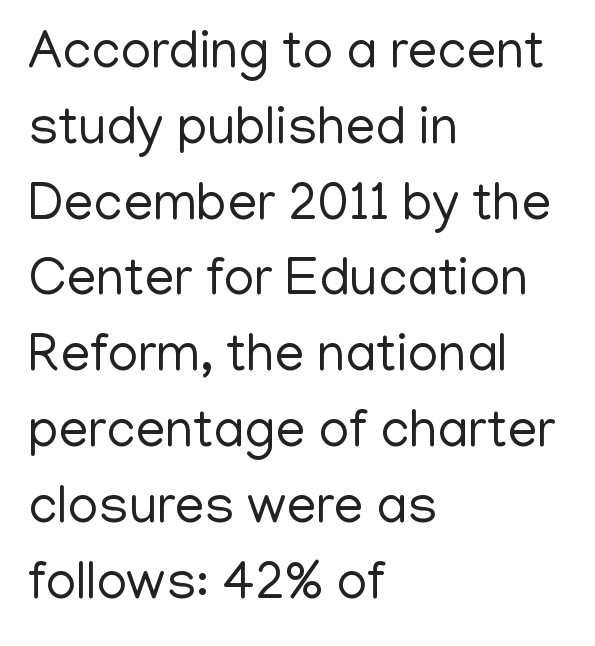
{"serif": "no", "italic": "no", "bold": "no", "weight": "regular", "width": "normal", "stroke_contrast": "low", "x_height": "medium", "monospaced": "no", "underline": "no", "align": "left", "line_spacing": "normal", "line_spacing_ratio": 1.43, "letter_spacing": "normal", "letter_spacing_em": 0.0, "glyph_px": 53}
